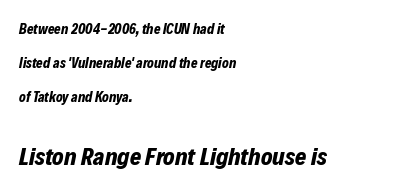
The image shows 24 px bold type, italic (leaning right); set left-aligned, loose line spacing (2.43x), normal letter spacing, not underlined; the second (bottom) block is 1.71x larger.
